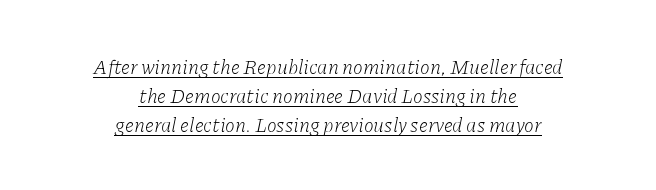
The image shows 20 px text type, italic (leaning right); set centered, normal line spacing (1.44x), normal letter spacing, underlined.
